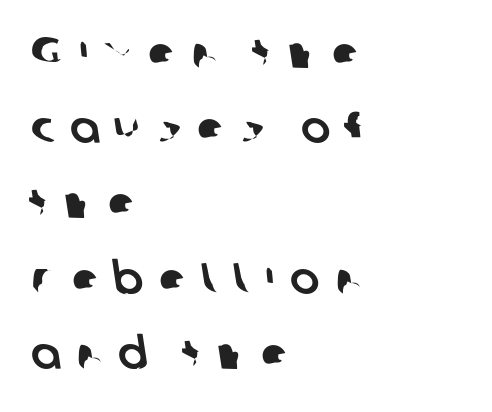
Q: Is the typeface a serif or a sans-serif typeface? A: Sans-serif.
Q: Is the text underlined? A: No.
Q: How is the paragraph aligned? A: Left-aligned.
Q: Is the spacing between letters normal or unusually wide? A: Unusually wide.
Q: Width (condensed, normal, or wide)? A: Normal.
Q: Stroke contrast? A: Low.
Q: x-height? A: Medium.
Q: Monospaced? A: No.
